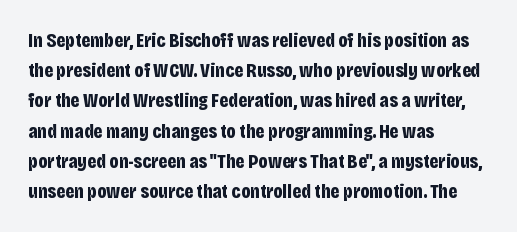
The image shows 20 px bold type, upright; set left-aligned, normal line spacing (1.51x), normal letter spacing, not underlined.
